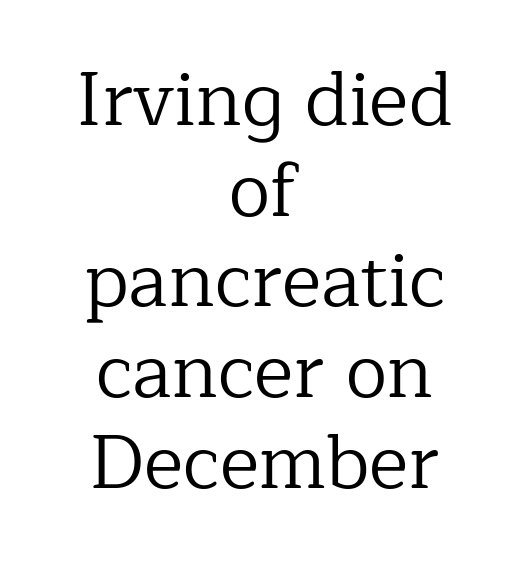
{"serif": "yes", "italic": "no", "bold": "no", "weight": "regular", "width": "normal", "stroke_contrast": "low", "x_height": "medium", "monospaced": "no", "underline": "no", "align": "center", "line_spacing_ratio": 1.21, "letter_spacing": "normal", "letter_spacing_em": 0.0, "glyph_px": 75}
